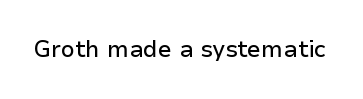
{"italic": "no", "underline": "no", "letter_spacing": "normal", "letter_spacing_em": 0.0, "glyph_px": 23}
